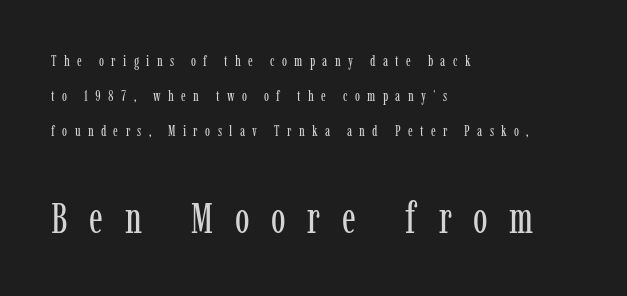
The image shows 44 px regular-weight, condensed serif type, upright; set left-aligned, loose line spacing (2.34x), unusually wide letter spacing (+0.49 em), not underlined; the second (bottom) block is 2.93x larger; low stroke contrast and a medium x-height.
